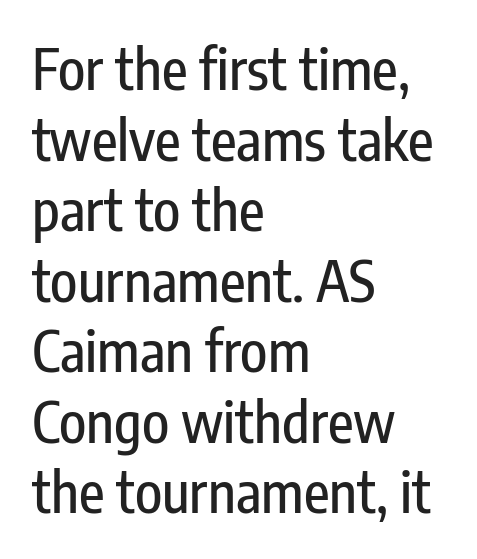
In terms of posture, this sample is upright. The line texture is even and compact thanks to regular tracking. Grotesque or geometric, the face here clearly has no serifs. Horizontal bands of white between lines are of average thickness.
